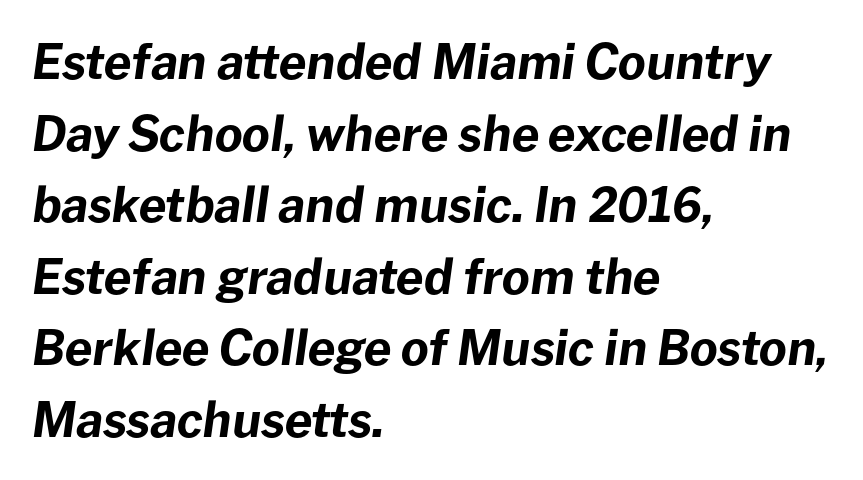
Reading down the block, your eye returns to a fixed left position each line. The gap between lines stays unmarked. Honestly, the letter spacing is just normal — you wouldn't notice it. One glance says typical: line gaps are just what's usual.
